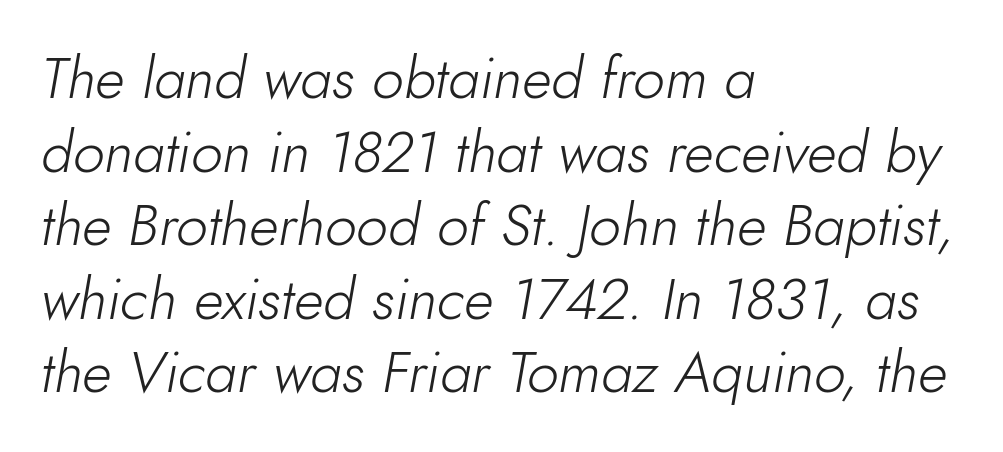
Weight: not bold — regular or lighter. The passage shown stacks its lines at a standard gap. The text carries the slant typical of an italic or oblique font. The face used here is proportionally spaced, like ordinary book or web type. The gaps between neighbouring characters are ordinary and unremarkable. The gap between lines stays unmarked.
